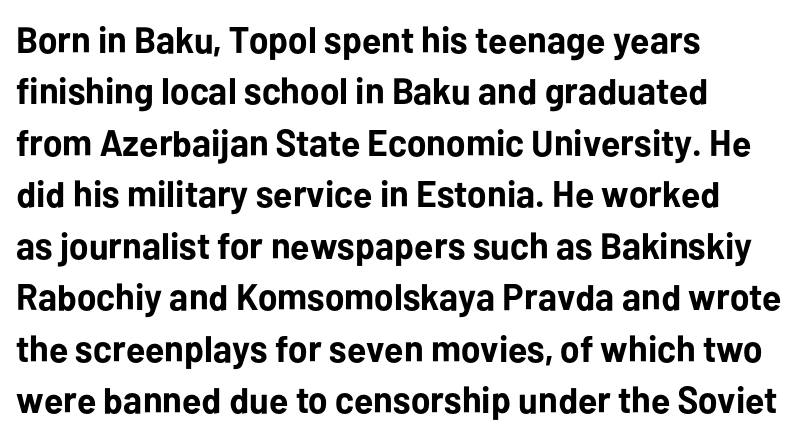
{"serif": "no", "italic": "no", "bold": "yes", "weight": "bold", "width": "normal", "stroke_contrast": "low", "x_height": "medium", "monospaced": "no", "underline": "no", "align": "left", "line_spacing": "normal", "line_spacing_ratio": 1.39, "letter_spacing": "normal", "letter_spacing_em": 0.0, "glyph_px": 37}
